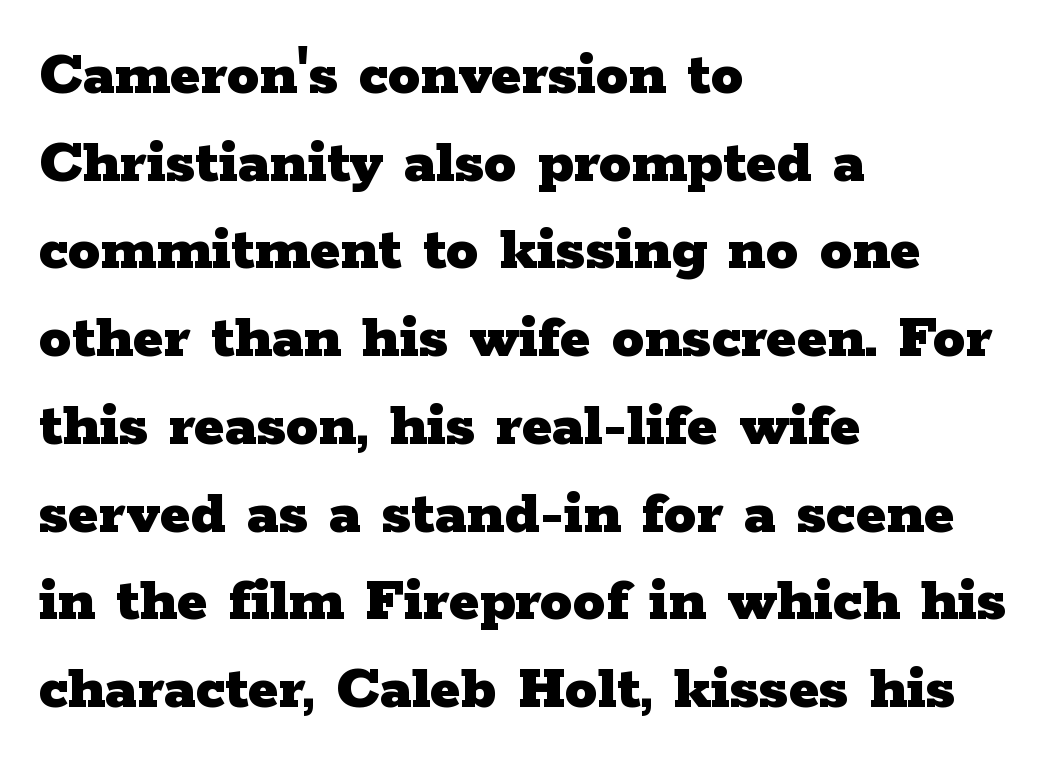
The image shows 65 px heavy, wide serif type, upright; set left-aligned, normal line spacing (1.35x), normal letter spacing, not underlined; low stroke contrast and a medium x-height.
